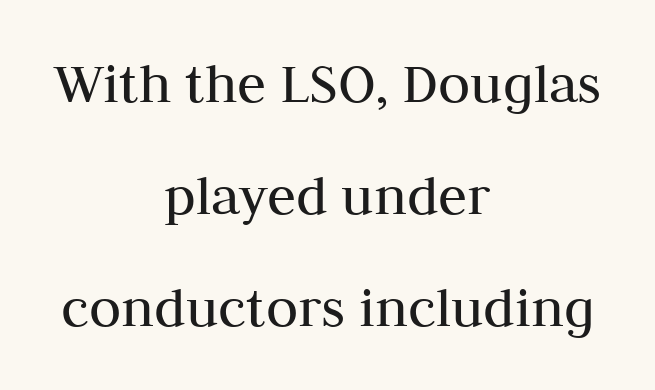
{"serif": "yes", "italic": "no", "bold": "no", "weight": "regular", "width": "normal", "stroke_contrast": "medium", "x_height": "medium", "monospaced": "no", "underline": "no", "align": "center", "line_spacing": "loose", "line_spacing_ratio": 1.9, "letter_spacing": "normal", "letter_spacing_em": 0.0, "glyph_px": 59}
